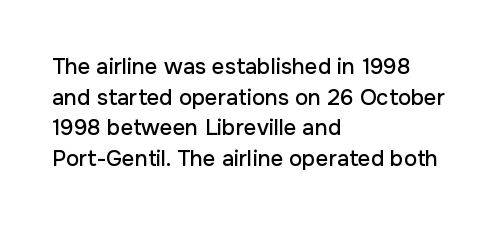
{"italic": "no", "underline": "no", "align": "left", "line_spacing": "normal", "line_spacing_ratio": 1.39, "letter_spacing": "normal", "letter_spacing_em": 0.0, "glyph_px": 22}
